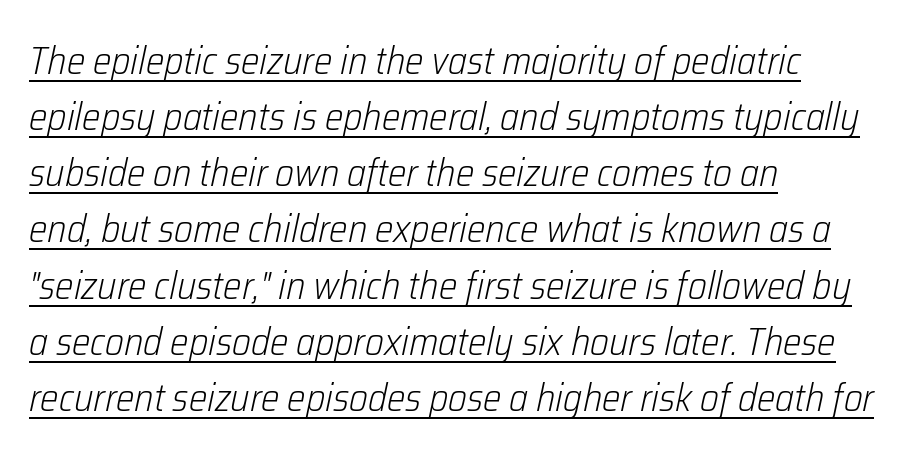
Q: Is the text bold? A: No.
Q: Is the text italic (slanted)? A: Yes, it leans right by about 12 degrees.
Q: Is the text underlined? A: Yes.
Q: How is the paragraph aligned? A: Left-aligned.
Q: Is the spacing between letters normal or unusually wide? A: Normal.
Q: Is the spacing between lines tight, normal or loose? A: Normal.
Q: Width (condensed, normal, or wide)? A: Condensed.
Q: Stroke contrast? A: Low.
Q: x-height? A: Medium.
Q: Monospaced? A: No.
